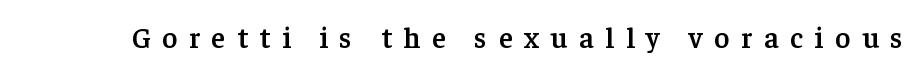
Do the characters align in a grid? No, the font is proportional. The typography opts for an upright posture over an oblique one. A bit beefed up — I'd call it semibold rather than bold. Someone cranked the tracking dial way up on this one. Letterform terminals end in serifs throughout the passage. Plain, unruled lines of type.
